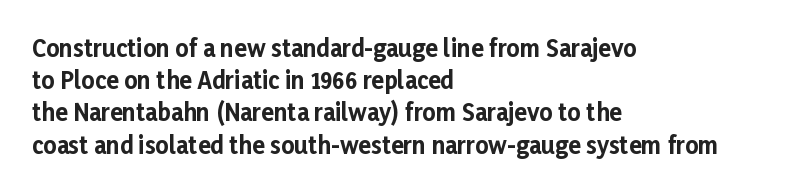
{"italic": "no", "bold": "yes", "underline": "no", "align": "left", "line_spacing": "normal", "line_spacing_ratio": 1.4, "letter_spacing": "normal", "letter_spacing_em": 0.0, "glyph_px": 23}
